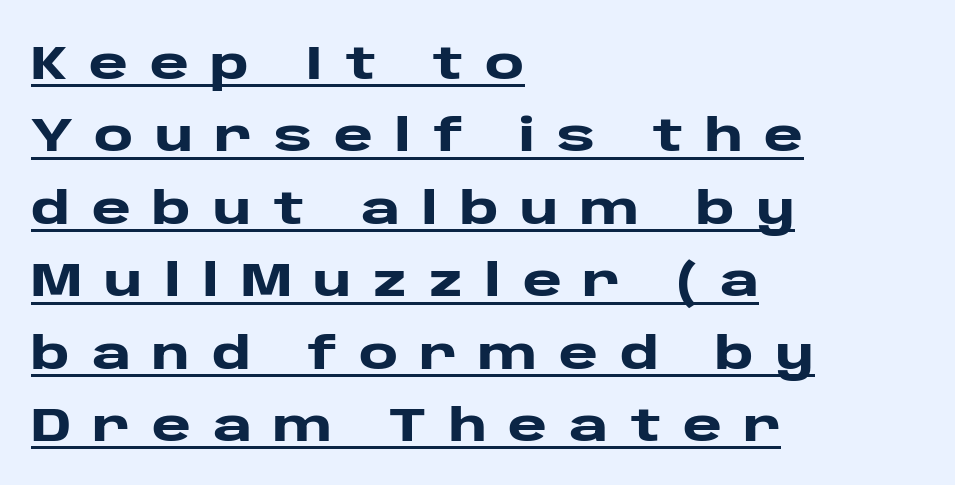
{"serif": "no", "italic": "no", "bold": "yes", "weight": "heavy", "width": "wide", "stroke_contrast": "low", "x_height": "large", "monospaced": "no", "underline": "yes", "align": "left", "line_spacing": "normal", "line_spacing_ratio": 1.54, "letter_spacing": "wide", "letter_spacing_em": 0.46, "glyph_px": 47}
